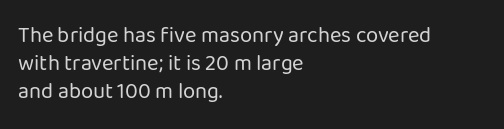
Normally led — the rows are evenly, conventionally spaced. Underlining? Definitely not there. The axis of the letterforms is exactly vertical. The passage is arranged the way most books set body copy — flush left. Default kerning and tracking; the words read as compact shapes.
